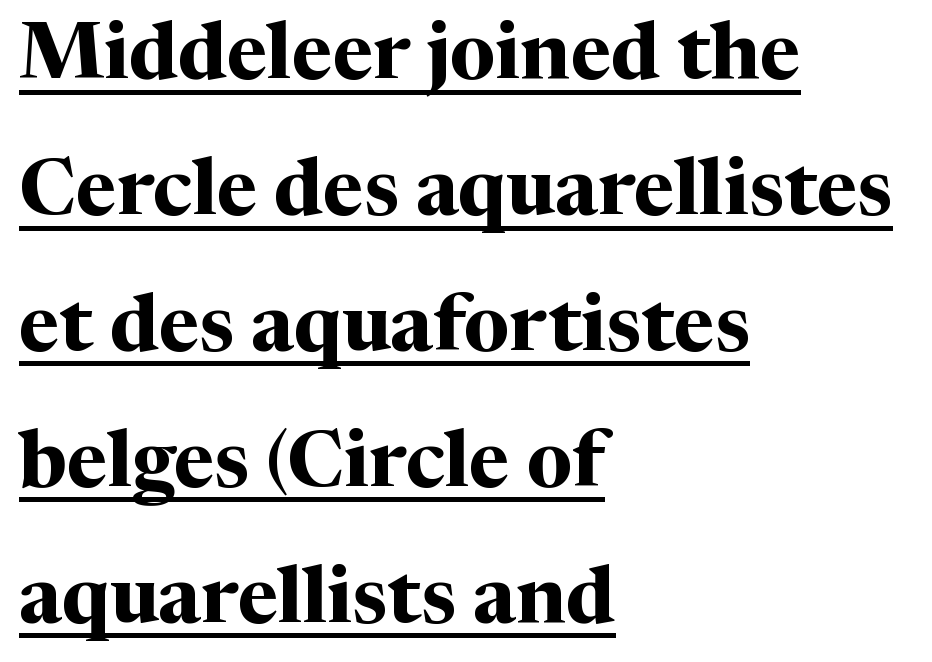
Classification — serif. Caption: standard tracking, unaltered. Notice how the stems are strictly vertical — no italics here. Underlining? Definitely there. Stroke thickness is high; the sample reads as a true bold.
